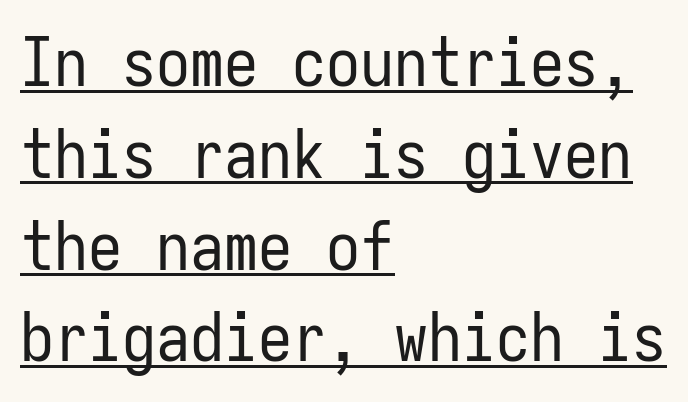
Monospaced: the letters line up in strict vertical columns. Honestly, the letter spacing is just normal — you wouldn't notice it. The type sits square on the baseline with zero lean. The weight tops out at a normal text grade. The leading is moderate, giving the passage an even texture. Line beginnings align vertically; line endings do not.
